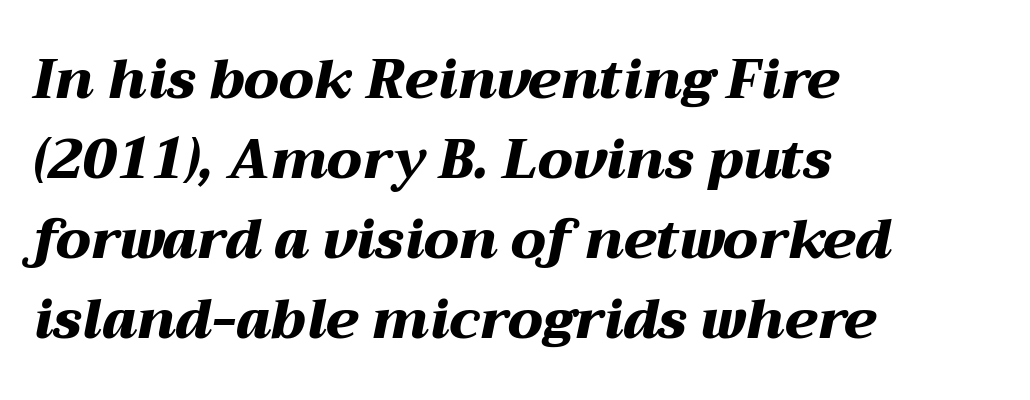
This sample uses plain, unmodified letter spacing. Nobody drew a line under any word here. You can tell it's italic because the verticals aren't actually vertical. A dark, heavy texture on the line: the type is bold. Looks like regular typesetting: each glyph gets only the width it needs. Every row of glyphs begins at an identical x-position on the left.
